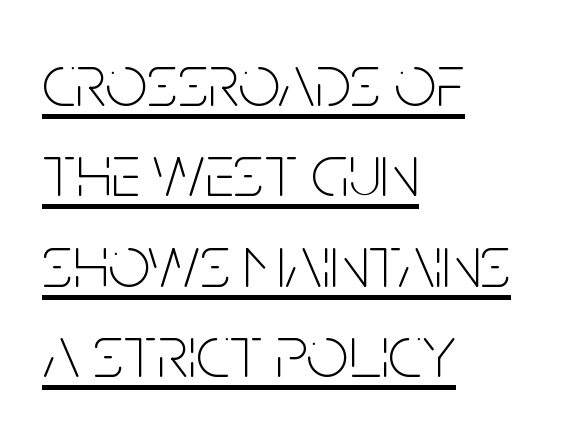
Style check: upright. The sample's only ornament is a line tracing under the words. Varying glyph widths throughout — classic text-font behaviour. Letter spacing: default. The passage shown is typeset with a sans-serif family. The lines in this sample share a left origin and differ only in where they stop.
